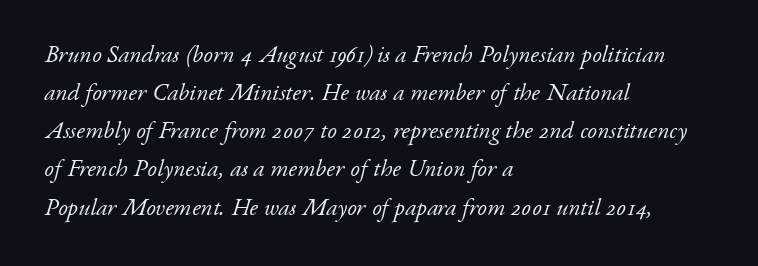
{"italic": "yes", "lean": "right", "slant_degrees": 17, "bold": "no", "underline": "no", "align": "left", "line_spacing": "normal", "line_spacing_ratio": 1.59, "letter_spacing": "normal", "letter_spacing_em": 0.0, "glyph_px": 24}
